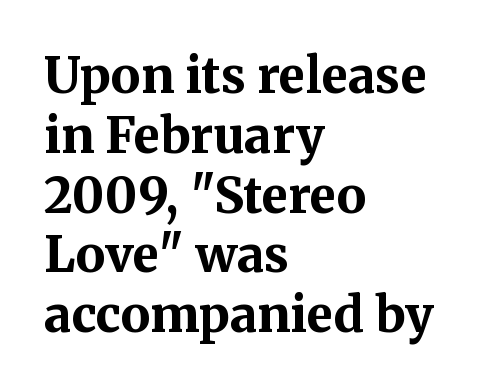
Q: Is the text bold? A: Yes.
Q: Is the text italic (slanted)? A: No, it is upright.
Q: Is the typeface a serif or a sans-serif typeface? A: Serif.
Q: Is the text underlined? A: No.
Q: How is the paragraph aligned? A: Left-aligned.
Q: Is the spacing between letters normal or unusually wide? A: Normal.
Q: Width (condensed, normal, or wide)? A: Normal.
Q: Stroke contrast? A: Medium.
Q: x-height? A: Medium.
Q: Monospaced? A: No.
